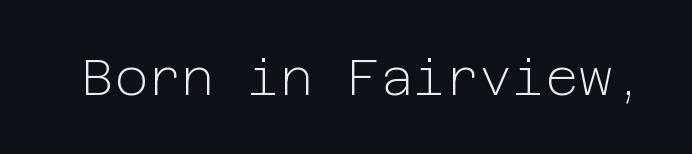
Q: Is the text bold? A: No.
Q: Is the text italic (slanted)? A: No, it is upright.
Q: Is the typeface a serif or a sans-serif typeface? A: Sans-serif.
Q: Is the text underlined? A: No.
Q: Is the spacing between letters normal or unusually wide? A: Normal.
Q: Width (condensed, normal, or wide)? A: Normal.
Q: Stroke contrast? A: Low.
Q: x-height? A: Medium.
